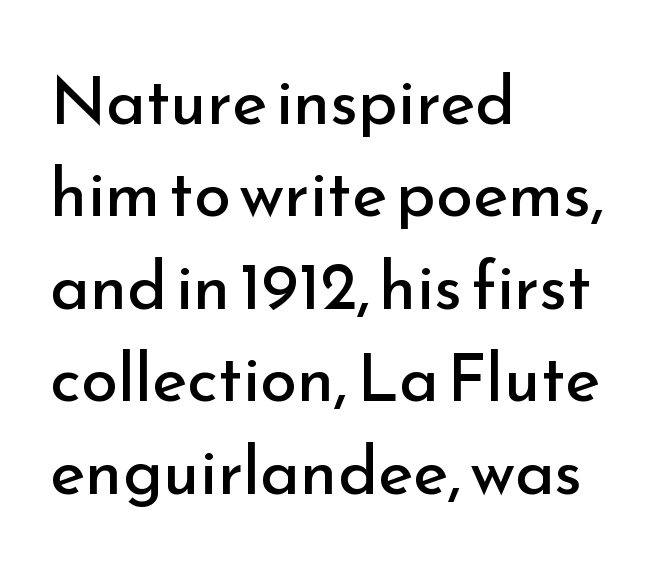
Q: Is the text bold? A: No.
Q: Is the text italic (slanted)? A: No, it is upright.
Q: Is the typeface a serif or a sans-serif typeface? A: Sans-serif.
Q: Is the text underlined? A: No.
Q: How is the paragraph aligned? A: Left-aligned.
Q: Is the spacing between letters normal or unusually wide? A: Normal.
Q: Is the spacing between lines tight, normal or loose? A: Normal.
Q: Width (condensed, normal, or wide)? A: Normal.
Q: Stroke contrast? A: Low.
Q: x-height? A: Small.
Q: Monospaced? A: No.
